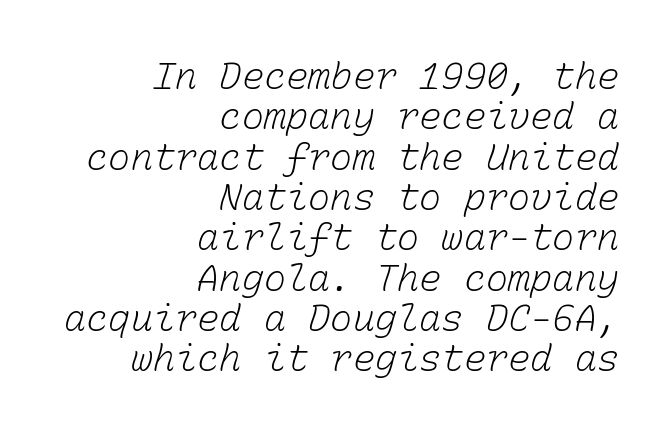
Q: Is the text bold? A: No.
Q: Is the text underlined? A: No.
Q: How is the paragraph aligned? A: Right-aligned.
Q: Is the spacing between letters normal or unusually wide? A: Normal.
Q: Is the spacing between lines tight, normal or loose? A: Tight.
Q: Width (condensed, normal, or wide)? A: Normal.
Q: Stroke contrast? A: Low.
Q: x-height? A: Medium.
Q: Monospaced? A: Yes.
